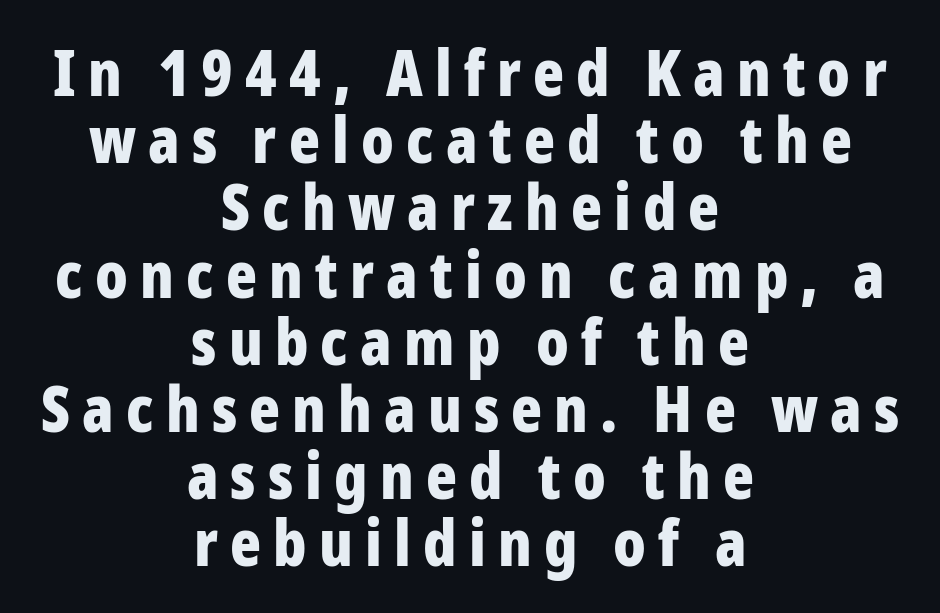
This sample has the flowing, uneven cadence of proportional lettering. The space directly below the letters is spotless. Check where the strokes stop: nothing finishes them off — pure sans. Very little white space separates one row of letters from the next. Heavy, bold letterforms. Visually the block forms a symmetrical silhouette, jagged on both flanks.
